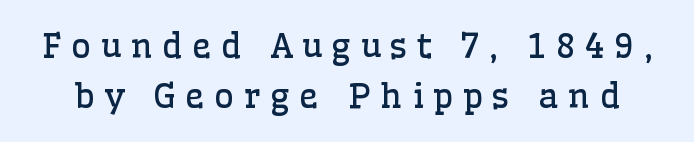
{"serif": "yes", "italic": "no", "bold": "no", "weight": "regular", "width": "normal", "stroke_contrast": "low", "x_height": "medium", "monospaced": "no", "underline": "no", "line_spacing": "normal", "line_spacing_ratio": 1.48, "letter_spacing": "wide", "letter_spacing_em": 0.28, "glyph_px": 34}
